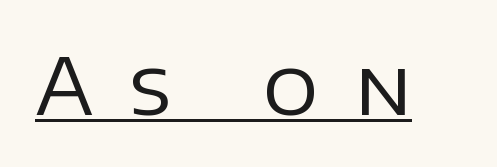
Q: Is the text bold? A: No.
Q: Is the text italic (slanted)? A: No, it is upright.
Q: Is the typeface a serif or a sans-serif typeface? A: Sans-serif.
Q: Is the text underlined? A: Yes.
Q: Is the spacing between letters normal or unusually wide? A: Unusually wide.
Q: Width (condensed, normal, or wide)? A: Normal.
Q: Stroke contrast? A: Low.
Q: x-height? A: Large.
Q: Monospaced? A: No.
